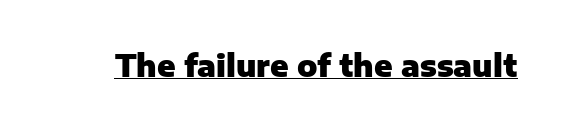
Q: Is the text bold? A: Yes.
Q: Is the text italic (slanted)? A: No, it is upright.
Q: Is the typeface a serif or a sans-serif typeface? A: Sans-serif.
Q: Is the text underlined? A: Yes.
Q: Is the spacing between letters normal or unusually wide? A: Normal.
Q: Width (condensed, normal, or wide)? A: Normal.
Q: Stroke contrast? A: Low.
Q: x-height? A: Medium.
Q: Monospaced? A: No.
